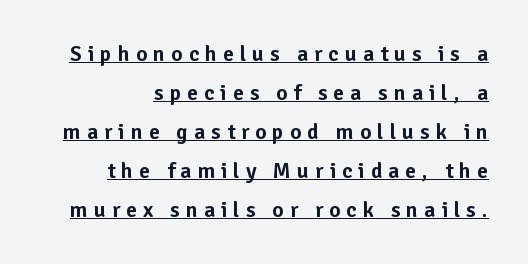
Q: Is the text italic (slanted)? A: No, it is upright.
Q: Is the text underlined? A: Yes.
Q: How is the paragraph aligned? A: Right-aligned.
Q: Is the spacing between letters normal or unusually wide? A: Unusually wide.
